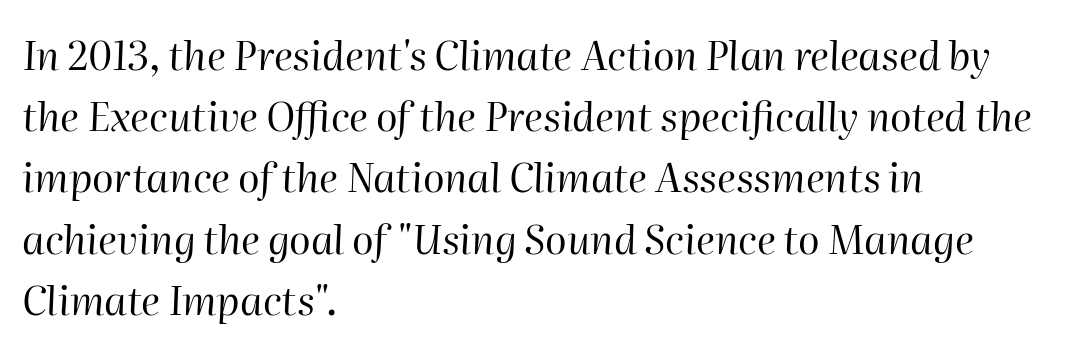
The image shows 40 px regular-weight type, italic (leaning right); set left-aligned, normal line spacing (1.53x), normal letter spacing, not underlined; high stroke contrast and a medium x-height.
